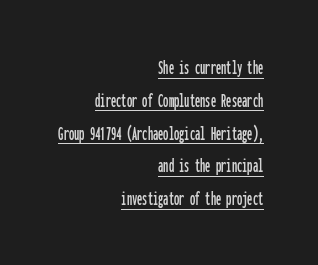
Q: Is the text italic (slanted)? A: No, it is upright.
Q: Is the text underlined? A: Yes.
Q: How is the paragraph aligned? A: Right-aligned.
Q: Is the spacing between letters normal or unusually wide? A: Normal.
Q: Is the spacing between lines tight, normal or loose? A: Normal.
